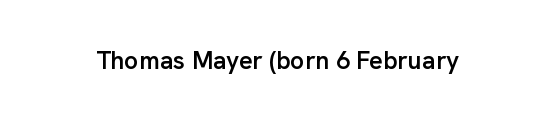
The image shows 25 px text type, upright; set normal letter spacing, not underlined.
